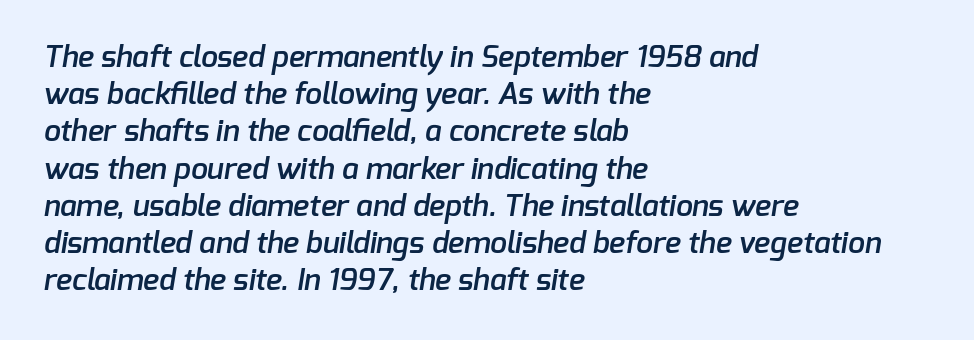
{"serif": "no", "bold": "semi", "weight": "semibold", "width": "normal", "stroke_contrast": "low", "x_height": "medium", "monospaced": "no", "underline": "no", "align": "left", "line_spacing_ratio": 1.24, "letter_spacing": "normal", "letter_spacing_em": 0.0, "glyph_px": 30}
